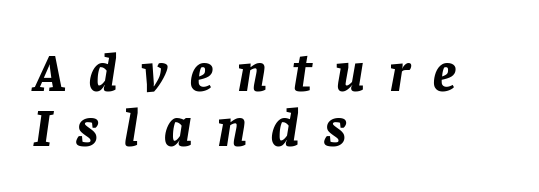
{"italic": "yes", "lean": "right", "slant_degrees": 8, "bold": "yes", "weight": "bold", "width": "normal", "stroke_contrast": "low", "x_height": "large", "monospaced": "no", "underline": "no", "align": "left", "line_spacing": "tight", "line_spacing_ratio": 1.01, "letter_spacing": "wide", "letter_spacing_em": 0.45, "glyph_px": 54}
